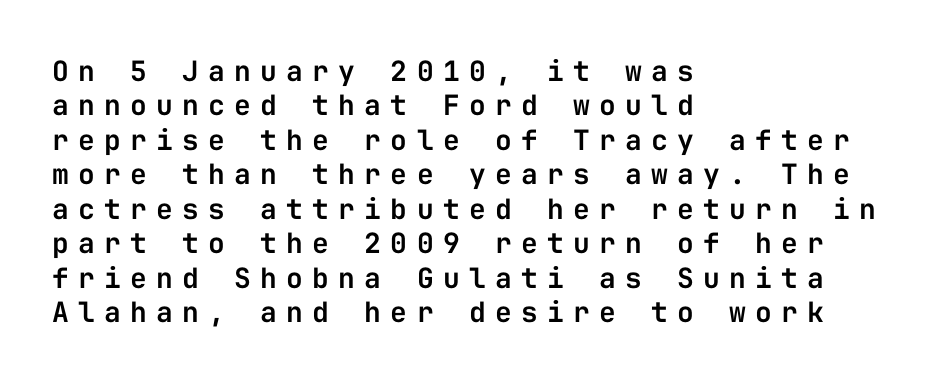
The image shows 28 px sans-serif type, upright, monospaced; set left-aligned, line spacing 1.23x, unusually wide letter spacing (+0.33 em), not underlined; low stroke contrast and a medium x-height.
